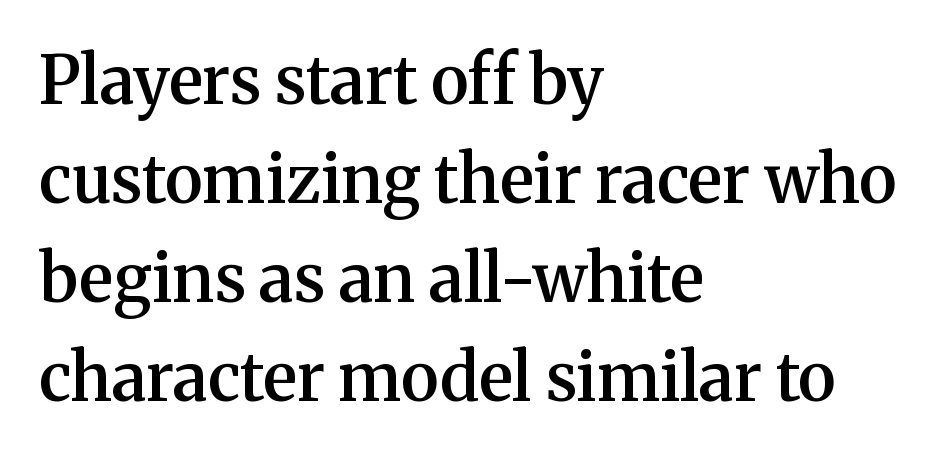
{"serif": "yes", "italic": "no", "bold": "semi", "weight": "semibold", "width": "normal", "stroke_contrast": "medium", "x_height": "medium", "monospaced": "no", "underline": "no", "align": "left", "line_spacing": "normal", "line_spacing_ratio": 1.5, "letter_spacing": "normal", "letter_spacing_em": 0.0, "glyph_px": 66}
